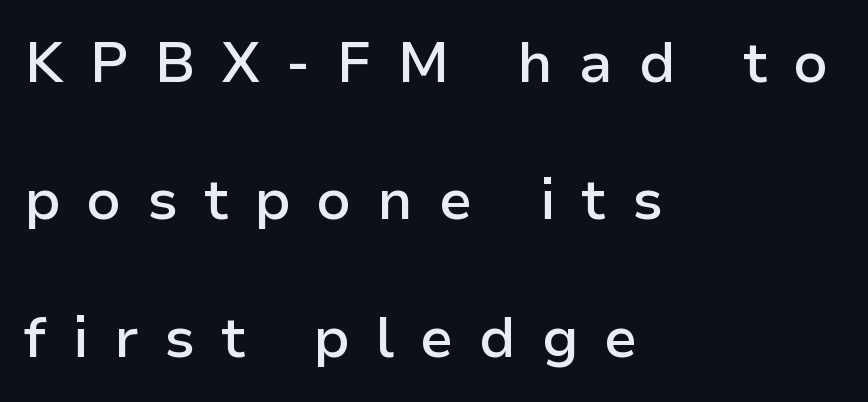
Q: Is the text bold? A: Semi-bold.
Q: Is the text italic (slanted)? A: No, it is upright.
Q: Is the typeface a serif or a sans-serif typeface? A: Sans-serif.
Q: Is the text underlined? A: No.
Q: How is the paragraph aligned? A: Left-aligned.
Q: Is the spacing between letters normal or unusually wide? A: Unusually wide.
Q: Is the spacing between lines tight, normal or loose? A: Loose.
Q: Width (condensed, normal, or wide)? A: Normal.
Q: Stroke contrast? A: Low.
Q: x-height? A: Medium.
Q: Monospaced? A: No.
